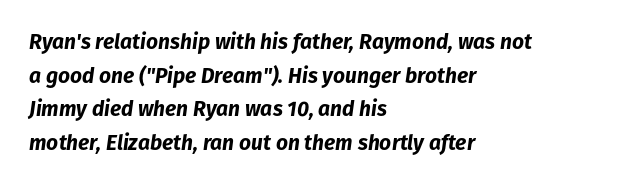
{"italic": "yes", "lean": "right", "slant_degrees": 8, "bold": "yes", "underline": "no", "align": "left", "line_spacing": "normal", "line_spacing_ratio": 1.6, "letter_spacing": "normal", "letter_spacing_em": 0.0, "glyph_px": 21}
